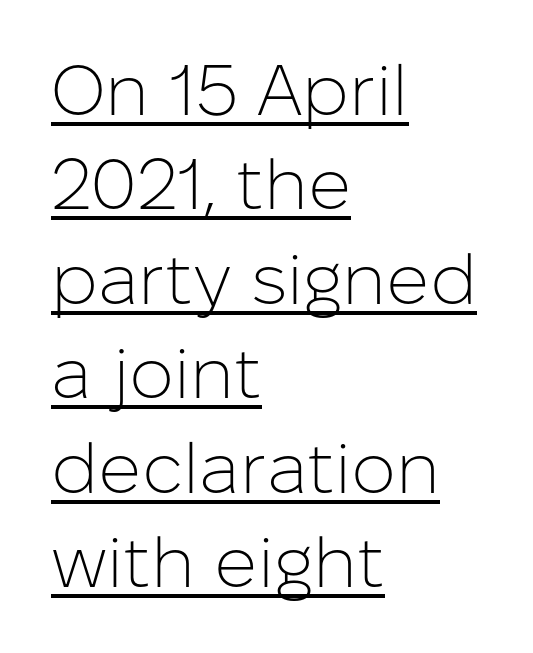
The image shows 71 px light sans-serif type, upright; set left-aligned, normal line spacing (1.33x), normal letter spacing, underlined; low stroke contrast and a medium x-height.
